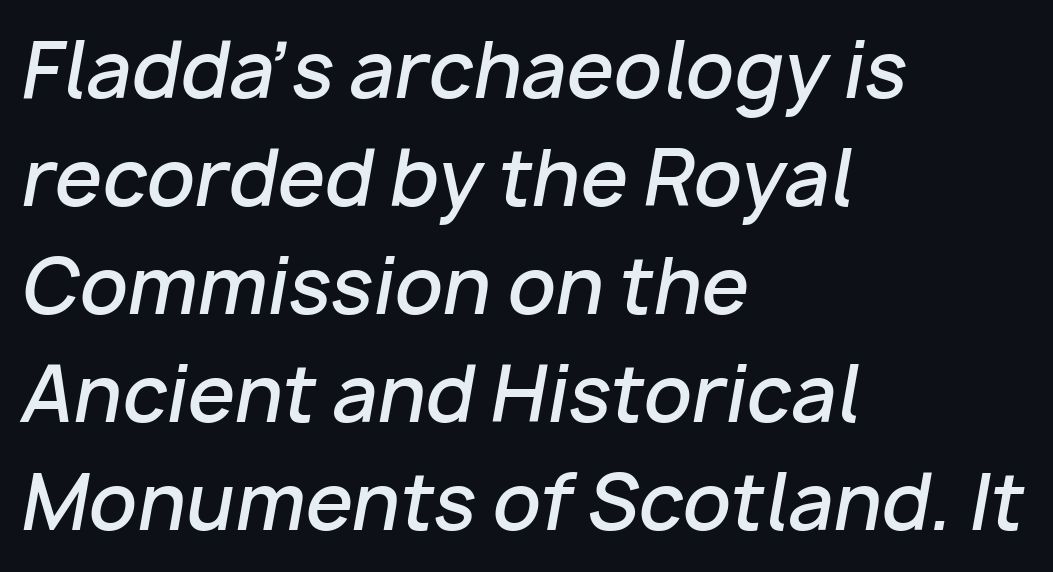
Q: Is the text bold? A: Semi-bold.
Q: Is the text italic (slanted)? A: Yes, it leans right by about 10 degrees.
Q: Is the text underlined? A: No.
Q: How is the paragraph aligned? A: Left-aligned.
Q: Is the spacing between letters normal or unusually wide? A: Normal.
Q: Is the spacing between lines tight, normal or loose? A: Normal.
Q: Width (condensed, normal, or wide)? A: Normal.
Q: Stroke contrast? A: Low.
Q: x-height? A: Medium.
Q: Monospaced? A: No.
